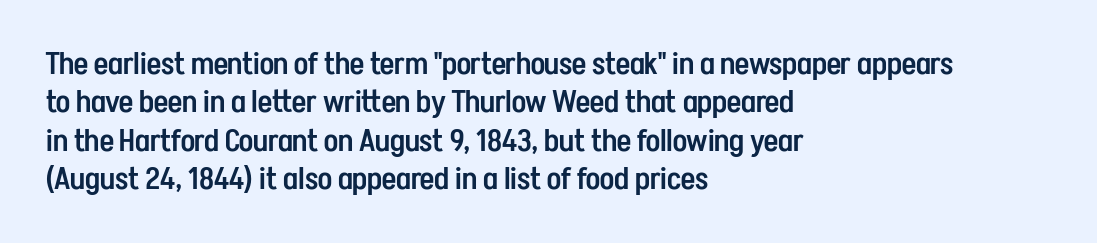
Q: Is the text bold? A: Semi-bold.
Q: Is the text italic (slanted)? A: No, it is upright.
Q: Is the typeface a serif or a sans-serif typeface? A: Sans-serif.
Q: Is the text underlined? A: No.
Q: How is the paragraph aligned? A: Left-aligned.
Q: Is the spacing between letters normal or unusually wide? A: Normal.
Q: Width (condensed, normal, or wide)? A: Condensed.
Q: Stroke contrast? A: Low.
Q: x-height? A: Medium.
Q: Monospaced? A: No.
